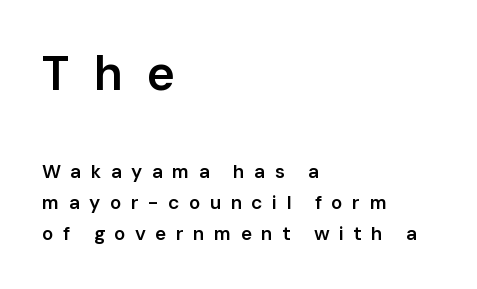
Every character sits straight up, as roman type does. Classification — sans serif. Do the characters align in a grid? No, the font is proportional. Emphasis by weight is partial: semibold. You get the large type first, then a drop to smaller type. The leading is moderate, giving the passage an even texture.
